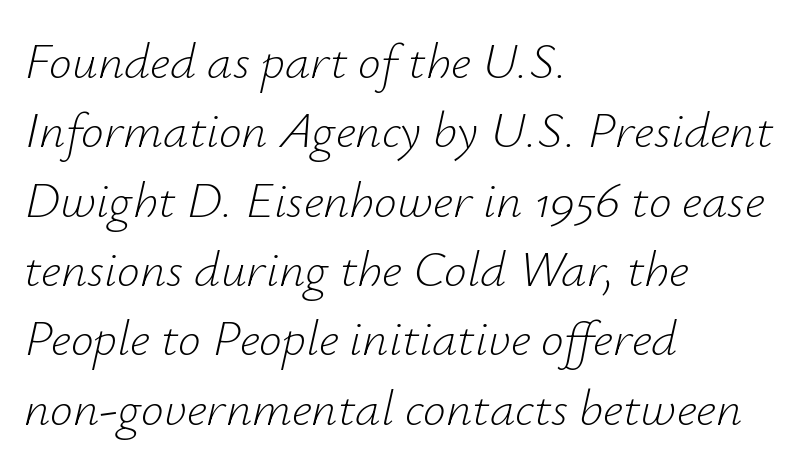
{"italic": "yes", "lean": "right", "slant_degrees": 12, "bold": "no", "weight": "light", "width": "normal", "stroke_contrast": "low", "x_height": "small", "monospaced": "no", "underline": "no", "align": "left", "line_spacing": "normal", "line_spacing_ratio": 1.36, "letter_spacing": "normal", "letter_spacing_em": 0.0, "glyph_px": 51}
